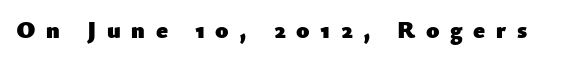
Caption: bold face, heavy strokes. This is roman type, the default non-slanted kind. What stands out about the letter spacing? Its width — letters are far apart. Type without underlining.
